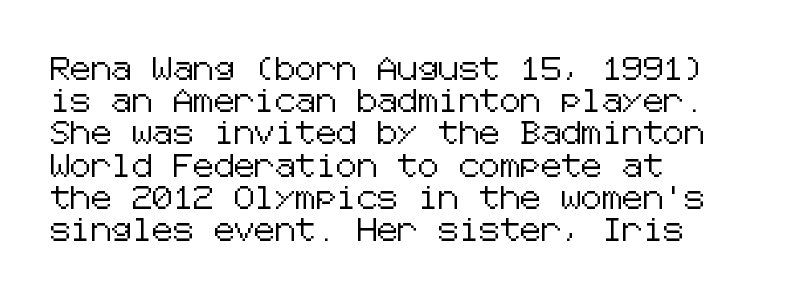
Does the leading feel generous? No, just average. The paragraph shown leans on its left margin. The string is rendered with underlining switched off. Here the glyphs are tracked normally, forming tight word shapes. The font's upright variant was chosen for this text.
